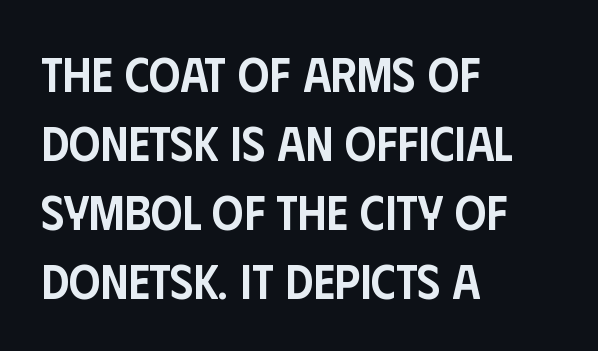
The image shows 49 px semibold, condensed sans-serif type, upright; set left-aligned, normal line spacing (1.41x), normal letter spacing, not underlined; low stroke contrast and a large x-height.
